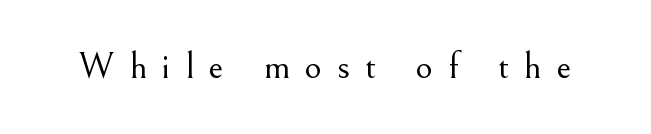
The image shows 37 px light serif type, upright; set unusually wide letter spacing (+0.41 em), not underlined; medium stroke contrast and a small x-height.
